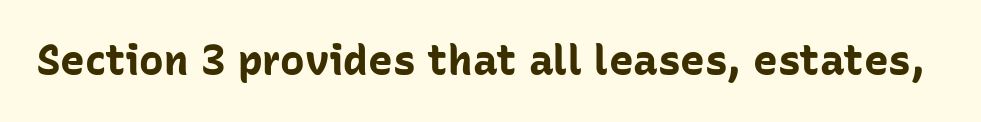
The image shows 41 px bold sans-serif type, upright; set normal letter spacing, not underlined; low stroke contrast and a medium x-height.
